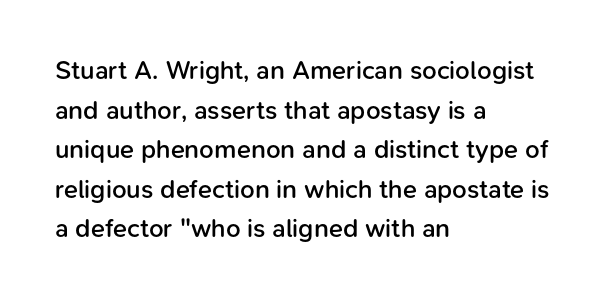
If you measured baseline to baseline, you'd find a middling distance. The typesetting leans somewhat heavy: a semibold. Which margin do the lines hug? The left one — the right edge is uneven. The font's upright variant was chosen for this text.
